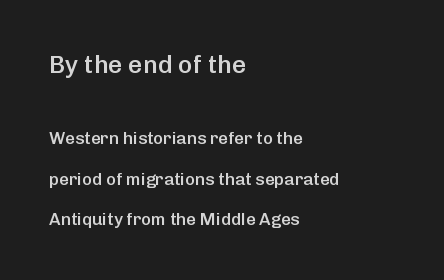
{"italic": "no", "bold": "semi", "underline": "no", "align": "left", "line_spacing": "loose", "line_spacing_ratio": 2.38, "letter_spacing": "normal", "letter_spacing_em": 0.0, "larger_block": "first", "size_ratio": 1.47, "glyph_px": 25}
